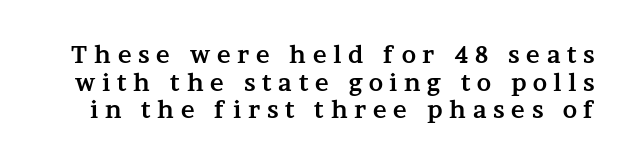
{"italic": "no", "bold": "yes", "underline": "no", "line_spacing_ratio": 1.2, "letter_spacing": "wide", "letter_spacing_em": 0.29, "glyph_px": 23}
